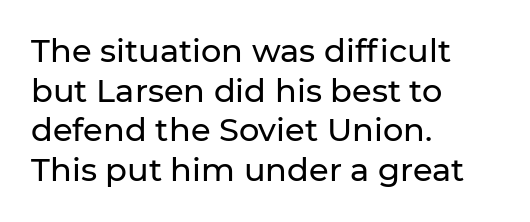
The image shows 32 px sans-serif type, upright; set left-aligned, line spacing 1.24x, normal letter spacing, not underlined; low stroke contrast and a medium x-height.
